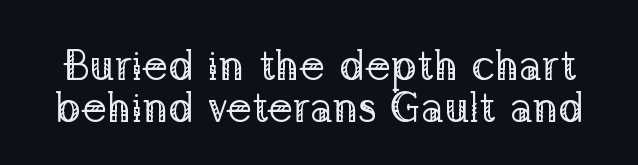
The space between consecutive lines is stingy. The face used here is proportionally spaced, like ordinary book or web type. The passage shown has conventional tracking throughout. Counters stay open thanks to moderate or lighter strokes.
